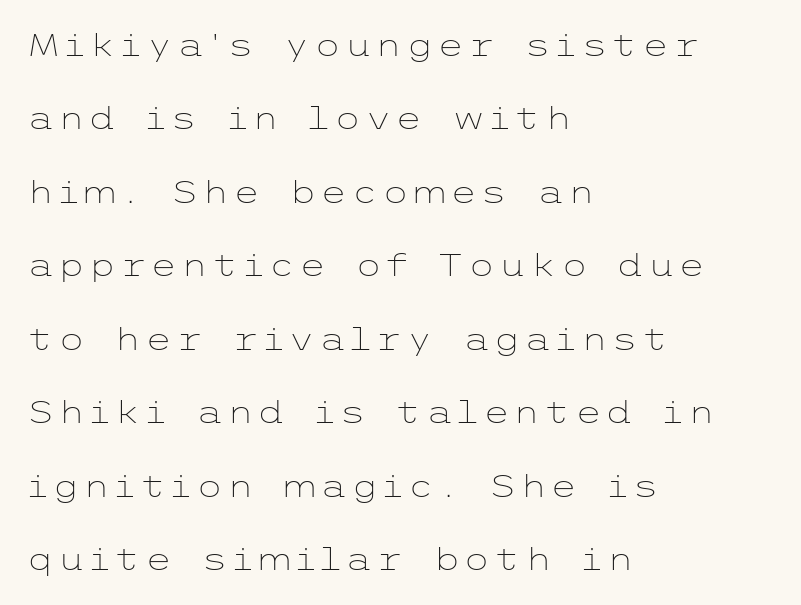
{"serif": "no", "italic": "no", "bold": "no", "weight": "light", "width": "wide", "stroke_contrast": "low", "x_height": "medium", "underline": "no", "align": "left", "line_spacing": "loose", "line_spacing_ratio": 2.37, "glyph_px": 31}
